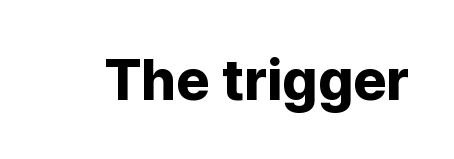
Q: Is the text bold? A: Yes.
Q: Is the text italic (slanted)? A: No, it is upright.
Q: Is the typeface a serif or a sans-serif typeface? A: Sans-serif.
Q: Is the text underlined? A: No.
Q: Is the spacing between letters normal or unusually wide? A: Normal.
Q: Width (condensed, normal, or wide)? A: Normal.
Q: Stroke contrast? A: Low.
Q: x-height? A: Medium.
Q: Monospaced? A: No.
